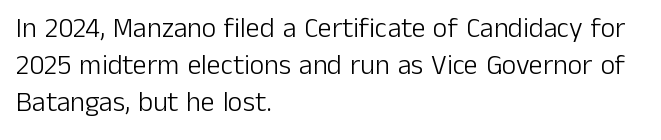
Descenders are the only things crossing below the line. The setting favours the left margin, as ordinary paragraphs usually do. The strokes are not fattened; the text isn't bold. Inter-character spacing is left at the font's built-in metrics.
